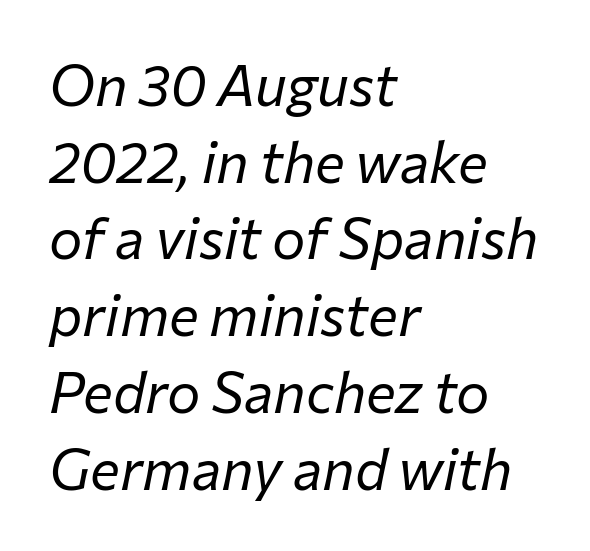
The image shows 56 px regular-weight type, italic (leaning right); set left-aligned, normal line spacing (1.37x), normal letter spacing, not underlined; low stroke contrast and a medium x-height.
